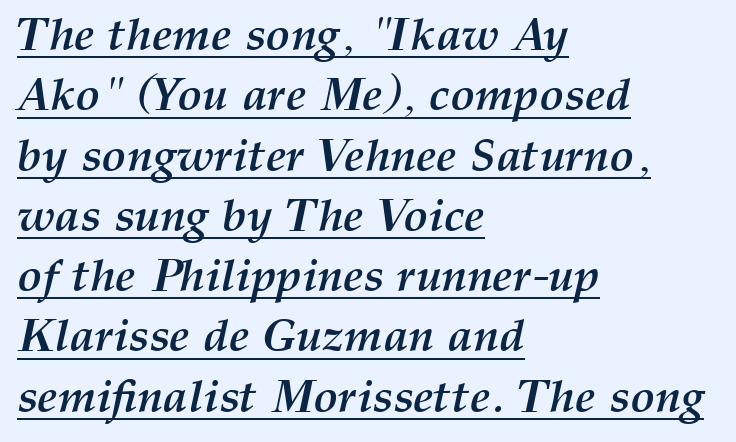
{"italic": "yes", "lean": "right", "slant_degrees": 12, "bold": "yes", "weight": "semibold", "width": "normal", "stroke_contrast": "medium", "x_height": "medium", "monospaced": "no", "underline": "yes", "align": "left", "line_spacing": "normal", "line_spacing_ratio": 1.31, "letter_spacing": "normal", "letter_spacing_em": 0.0, "glyph_px": 46}
